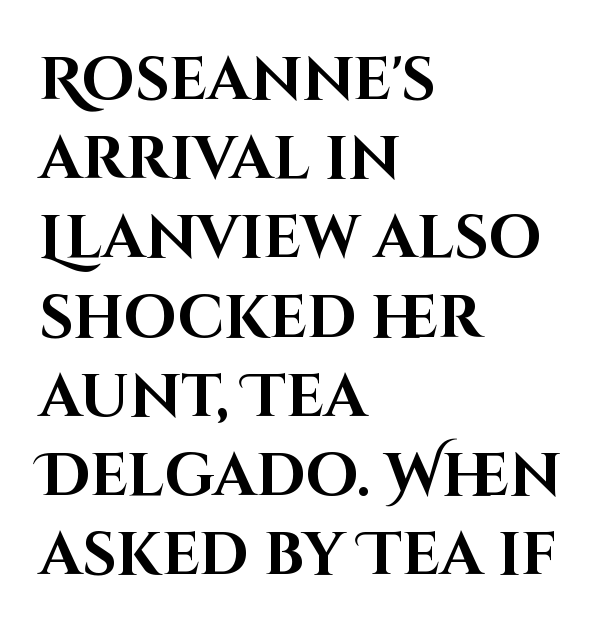
You can tell from the bare stems that sans-serif type was used. Words float on clear page, feet unadorned. The line-height multiplier appears to be the usual default. Nothing unusual about the tracking: characters are spaced as the font intends. Caption: multi-line text, flush left, ragged right.
